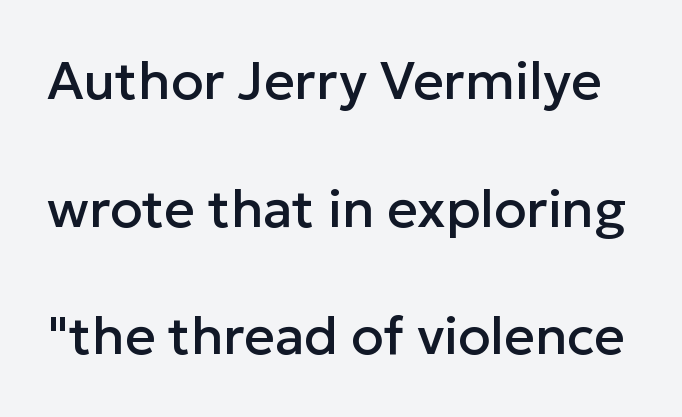
Q: Is the text italic (slanted)? A: No, it is upright.
Q: Is the typeface a serif or a sans-serif typeface? A: Sans-serif.
Q: Is the text underlined? A: No.
Q: Is the spacing between letters normal or unusually wide? A: Normal.
Q: Is the spacing between lines tight, normal or loose? A: Loose.
Q: Width (condensed, normal, or wide)? A: Normal.
Q: Stroke contrast? A: Low.
Q: x-height? A: Medium.
Q: Monospaced? A: No.
